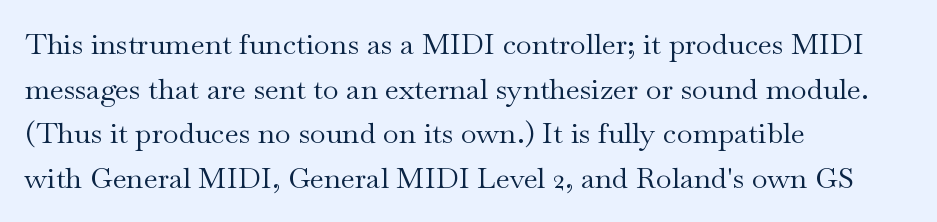
Underlining? Definitely not there. The rendering anchors every line to the left-hand side. If you drew a line through each stem, it would be perfectly vertical. You could call the tracking neutral — neither tight nor loose. Regarding serifs, this sample has them. The font is comparable to plain body text, perhaps lighter.
